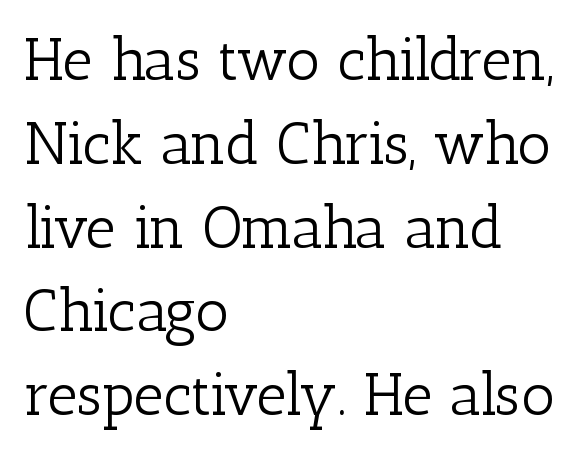
{"serif": "yes", "italic": "no", "bold": "no", "weight": "light", "width": "normal", "stroke_contrast": "low", "x_height": "medium", "monospaced": "no", "underline": "no", "align": "left", "line_spacing": "normal", "line_spacing_ratio": 1.42, "letter_spacing": "normal", "letter_spacing_em": 0.0, "glyph_px": 59}
